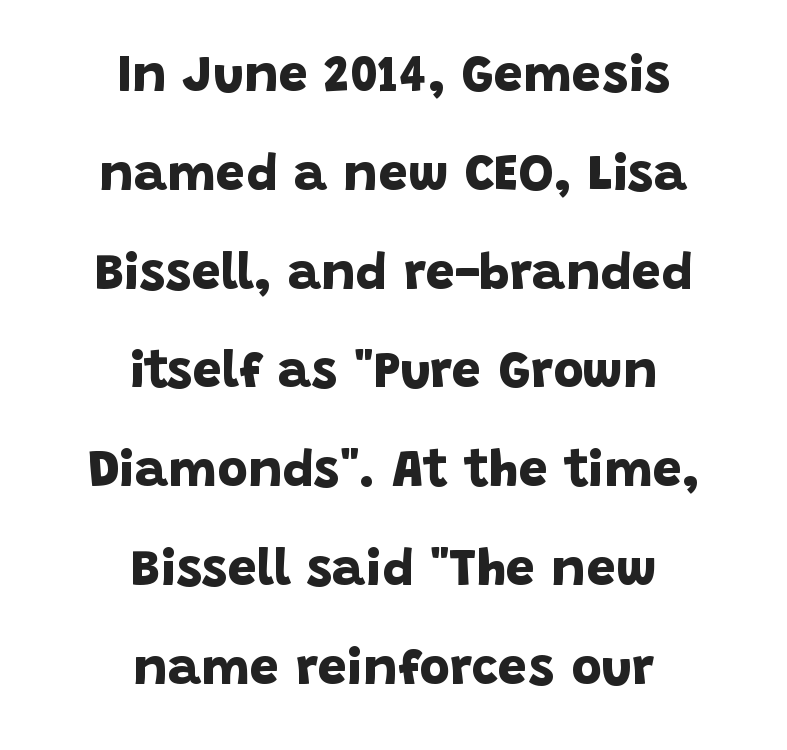
The image shows 52 px bold sans-serif type; set centered, loose line spacing (1.9x), normal letter spacing, not underlined; low stroke contrast and a large x-height.
